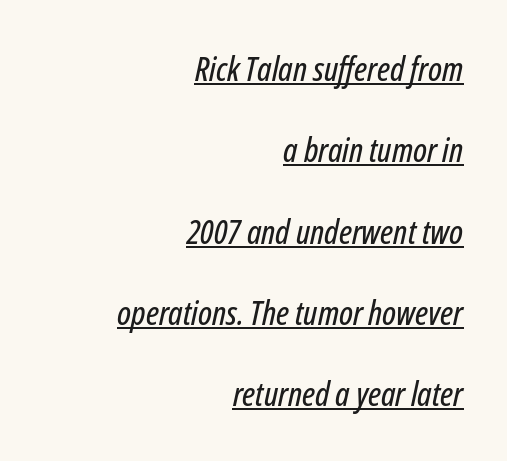
The typography opts for an oblique posture over an upright one. The paragraph has a hard right edge and a soft left edge. There is no visible air inserted between adjacent glyphs. How would I describe the line gaps? Wide and relaxed.
